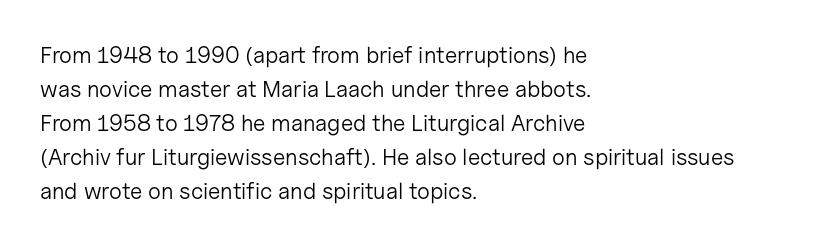
The type sits square on the baseline with zero lean. Stem width sits at or under what a default text font uses. Horizontally, the lines are justified to the leading edge only. This sample keeps an unexceptional amount of space between lines. The space beneath each line is pristine and unruled. There is no visible air inserted between adjacent glyphs.
